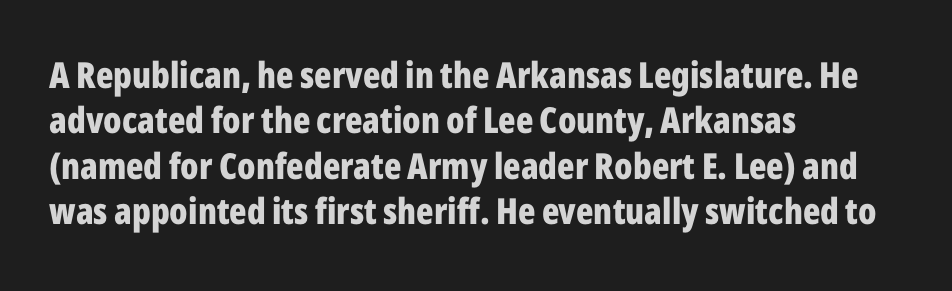
{"serif": "no", "italic": "no", "bold": "yes", "weight": "bold", "width": "condensed", "stroke_contrast": "low", "x_height": "medium", "monospaced": "no", "underline": "no", "align": "left", "line_spacing": "normal", "line_spacing_ratio": 1.26, "letter_spacing": "normal", "letter_spacing_em": 0.0, "glyph_px": 36}
